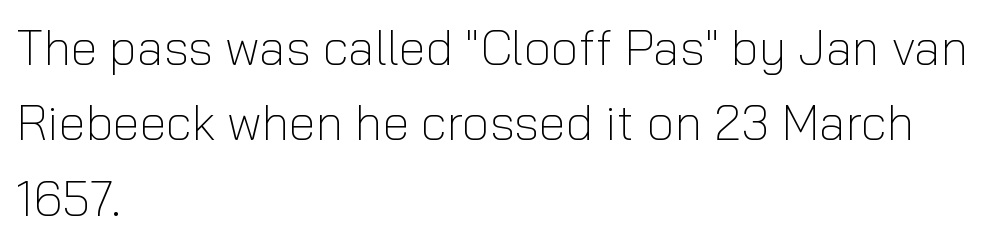
Q: Is the text bold? A: No.
Q: Is the text italic (slanted)? A: No, it is upright.
Q: Is the typeface a serif or a sans-serif typeface? A: Sans-serif.
Q: Is the text underlined? A: No.
Q: How is the paragraph aligned? A: Left-aligned.
Q: Is the spacing between letters normal or unusually wide? A: Normal.
Q: Is the spacing between lines tight, normal or loose? A: Normal.
Q: Width (condensed, normal, or wide)? A: Normal.
Q: Stroke contrast? A: Low.
Q: x-height? A: Medium.
Q: Monospaced? A: No.
